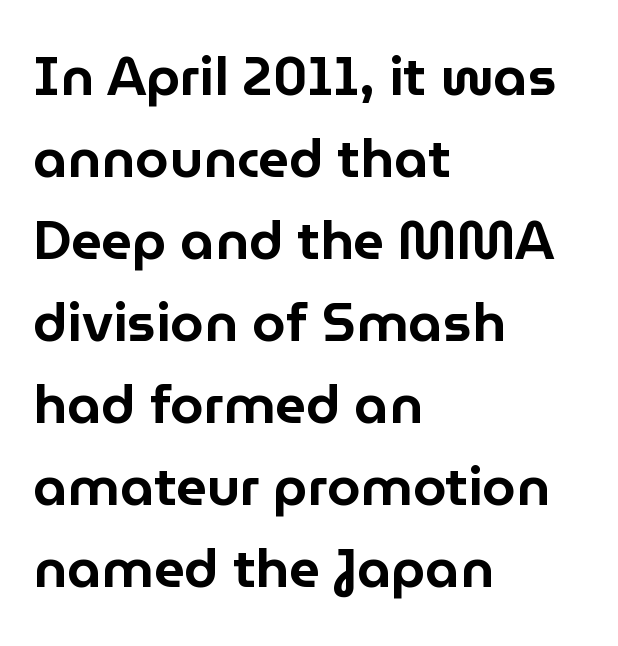
These lines are set flush left with a ragged right edge. Between one letter and the next there's only the usual sliver of space. Unlike italic type, these characters show no tilt at all. No feet cap the strokes, marking this as sans-serif type. Rule under the text: the space is simply empty. The designer left line spacing at the default.
